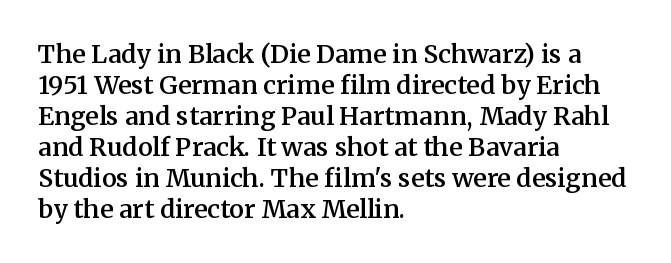
Q: Is the text bold? A: Semi-bold.
Q: Is the text italic (slanted)? A: No, it is upright.
Q: Is the text underlined? A: No.
Q: How is the paragraph aligned? A: Left-aligned.
Q: Is the spacing between letters normal or unusually wide? A: Normal.
